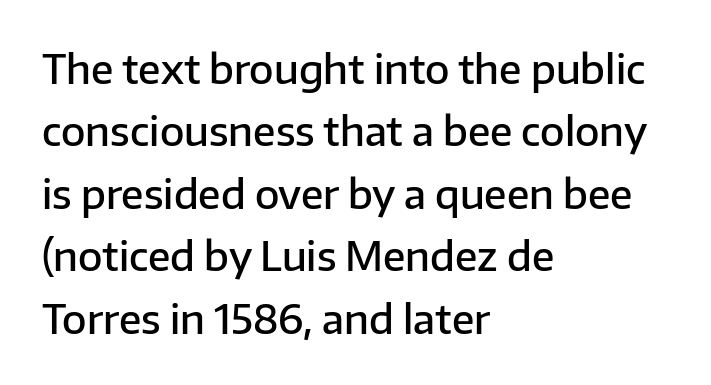
Q: Is the text bold? A: Semi-bold.
Q: Is the text italic (slanted)? A: No, it is upright.
Q: Is the typeface a serif or a sans-serif typeface? A: Sans-serif.
Q: Is the text underlined? A: No.
Q: How is the paragraph aligned? A: Left-aligned.
Q: Is the spacing between letters normal or unusually wide? A: Normal.
Q: Is the spacing between lines tight, normal or loose? A: Normal.
Q: Width (condensed, normal, or wide)? A: Normal.
Q: Stroke contrast? A: Low.
Q: x-height? A: Medium.
Q: Monospaced? A: No.
